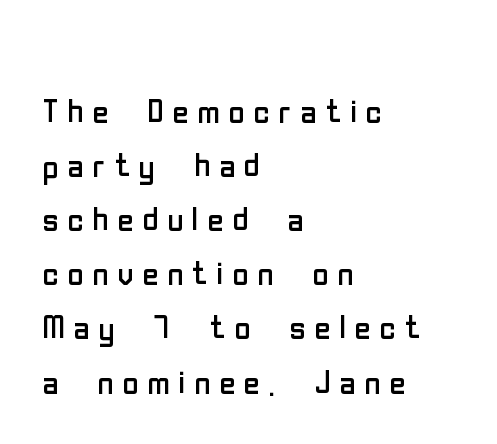
Q: Is the text bold? A: No.
Q: Is the text italic (slanted)? A: No, it is upright.
Q: Is the typeface a serif or a sans-serif typeface? A: Sans-serif.
Q: Is the text underlined? A: No.
Q: How is the paragraph aligned? A: Left-aligned.
Q: Is the spacing between letters normal or unusually wide? A: Unusually wide.
Q: Width (condensed, normal, or wide)? A: Condensed.
Q: Stroke contrast? A: Low.
Q: x-height? A: Medium.
Q: Monospaced? A: No.
